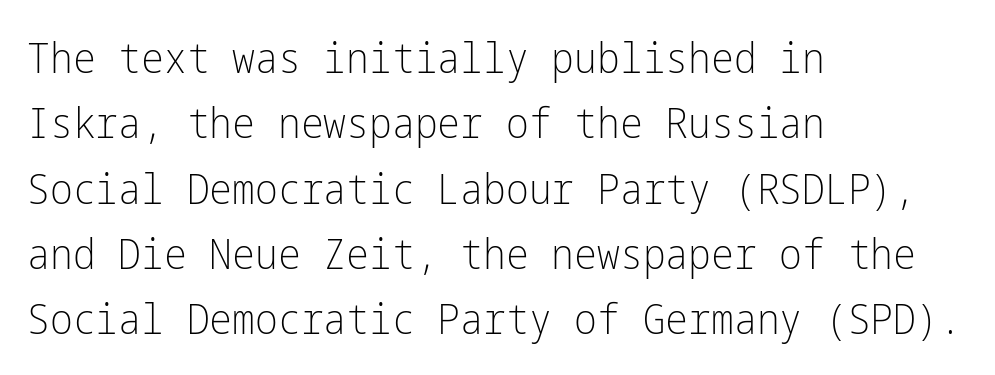
Q: Is the text bold? A: No.
Q: Is the text italic (slanted)? A: No, it is upright.
Q: Is the typeface a serif or a sans-serif typeface? A: Sans-serif.
Q: Is the text underlined? A: No.
Q: How is the paragraph aligned? A: Left-aligned.
Q: Is the spacing between letters normal or unusually wide? A: Normal.
Q: Is the spacing between lines tight, normal or loose? A: Normal.
Q: Width (condensed, normal, or wide)? A: Condensed.
Q: Stroke contrast? A: Low.
Q: x-height? A: Medium.
